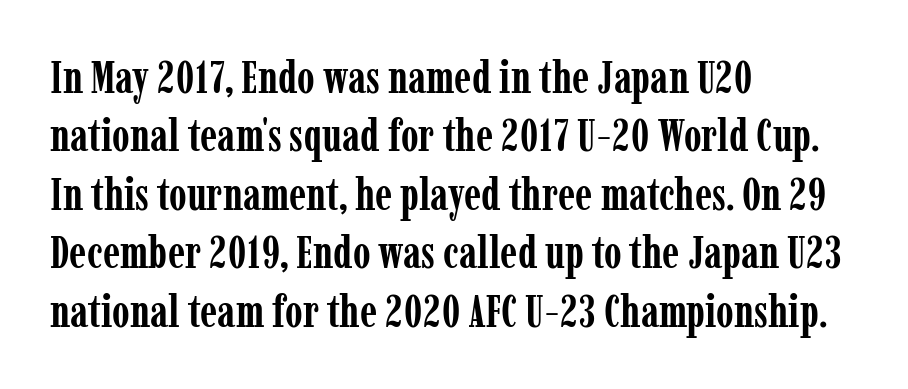
The image shows 45 px semibold, condensed serif type, upright; set left-aligned, normal line spacing (1.3x), normal letter spacing, not underlined; low stroke contrast and a medium x-height.
